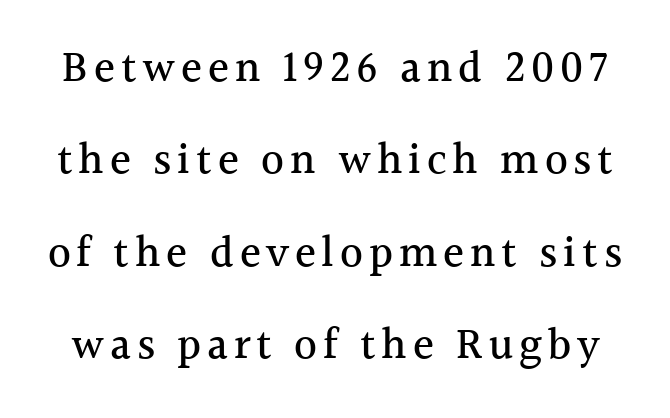
Unmarked baselines from the first word to the last. The designer went with a serif here, giving each stem small feet. You could not count columns in this text — the font is proportionally spaced. A roman cut, with each character standing at attention. What's the leading like? Stretched, with rows far apart.
